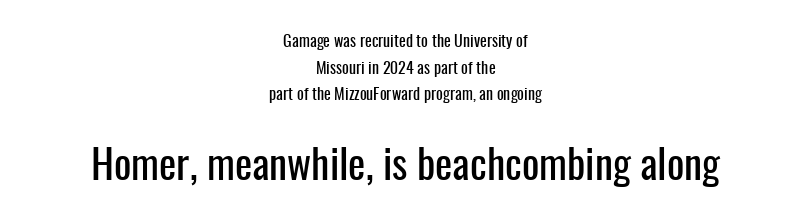
Beneath every word, the page is bare. Here the designer chose a conventional face with non-uniform glyph widths. The emphasis by scale lands on block number two, below. Letterform terminals end flat and unadorned throughout the passage. Line spacing here is normal. What stands out about the letter spacing? Nothing — it is the standard amount.
